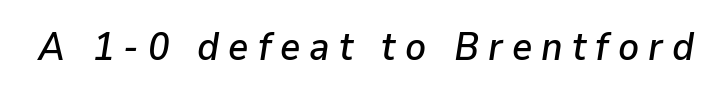
{"italic": "yes", "lean": "right", "slant_degrees": 9, "width": "normal", "stroke_contrast": "low", "x_height": "medium", "monospaced": "no", "underline": "no", "letter_spacing": "wide", "letter_spacing_em": 0.23, "glyph_px": 39}
